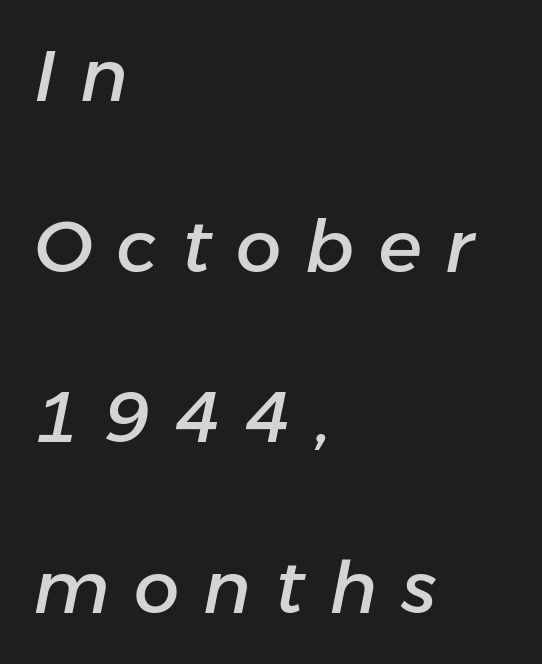
A typesetter would call this proportional, since set widths differ per character. Unmarked baselines from the first word to the last. Vertically, the passage feels expansive, rows floating well apart. The letters are slanted; this is an italic face. Loose tracking; the words dissolve into strings of separated letters.
